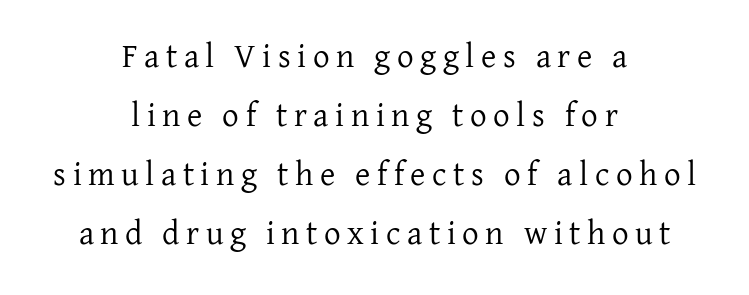
Alignment: centered. Unbolded letterforms with no extra heft. Each letter keeps its own natural width here, so spacing adapts to shape. Is the letter spacing exaggerated? Yes — the characters are pushed far apart. The glyphs in this specimen are seriffed. Underline: absent.
